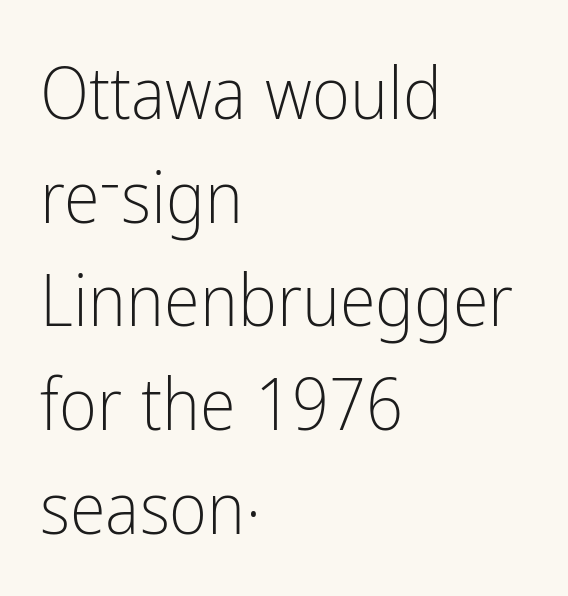
The vertical gap from one line to the next is medium. Ascenders rise straight up at ninety degrees. The rag falls on the right side of this text block. I'd call this a sans setting — the letters go barefoot. Proportional: the letters do not fall into vertical columns. Heft: none added — not bold.
